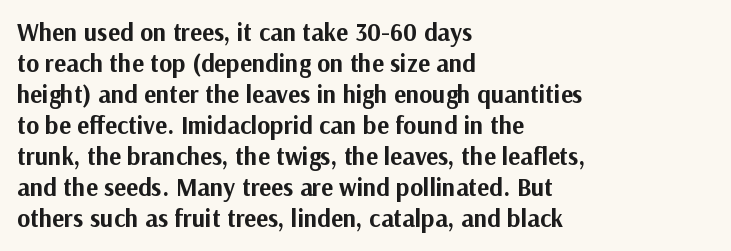
You'd pick this weight for a headline — it's a proper bold. Upright lettering throughout. Nothing unusual about the tracking: characters are spaced as the font intends. Check the space under the baseline: it is left empty.
